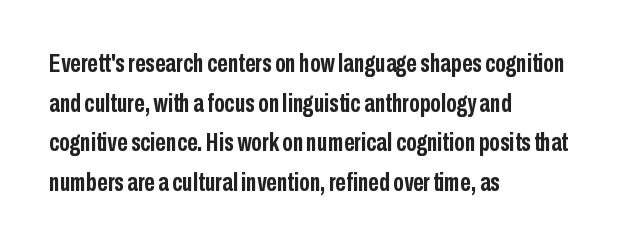
{"italic": "no", "bold": "yes", "underline": "no", "align": "left", "line_spacing": "normal", "line_spacing_ratio": 1.52, "letter_spacing": "normal", "letter_spacing_em": 0.0, "glyph_px": 26}
